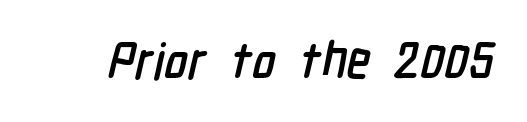
This sample uses plain, unmodified letter spacing. No feet cap the strokes, marking this as sans-serif type. Proportional: the letters do not fall into vertical columns. Plain, unruled lines of type.
